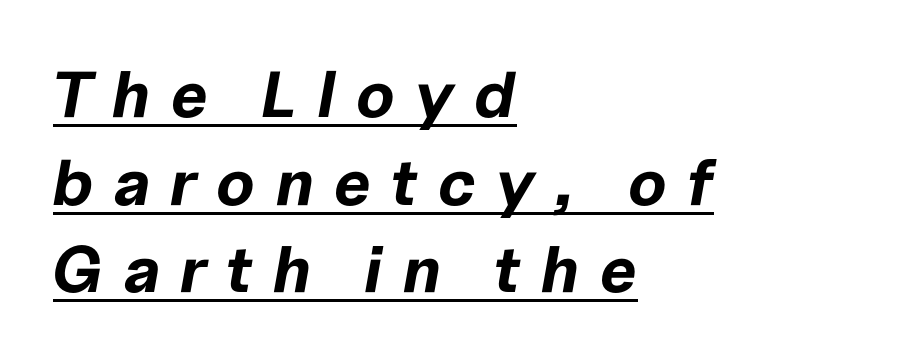
Every row of glyphs begins at an identical x-position on the left. This rendering widens character spacing well past its baseline value. Underlined type. A normal amount of white space separates one row of letters from the next.
